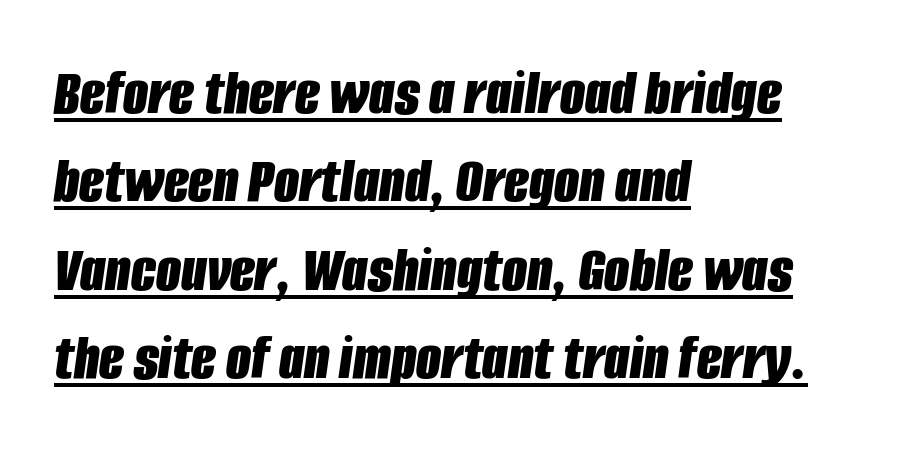
The image shows 65 px bold, condensed type, italic (leaning right); set left-aligned, normal line spacing (1.36x), normal letter spacing, underlined; low stroke contrast and a large x-height.
